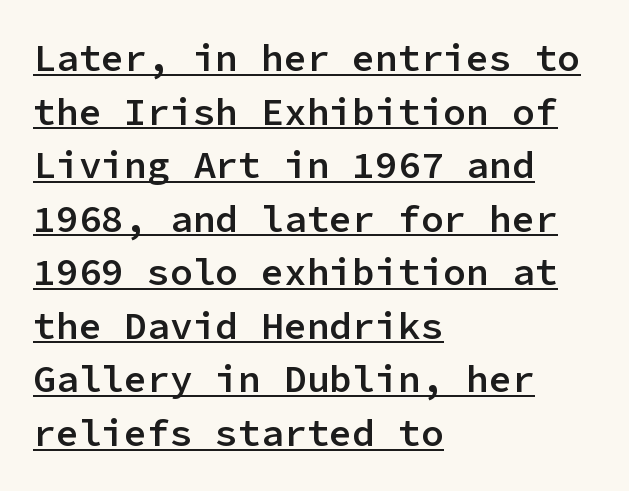
The image shows 38 px semibold sans-serif type, upright, monospaced; set left-aligned, normal line spacing (1.41x), normal letter spacing, underlined; low stroke contrast and a medium x-height.
